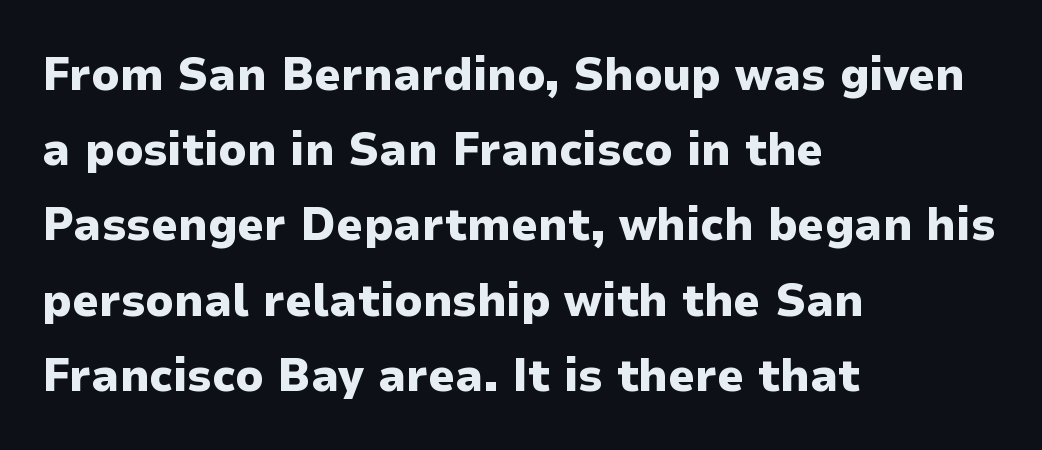
The image shows 47 px heavy sans-serif type, upright; set left-aligned, normal line spacing (1.6x), normal letter spacing, not underlined; low stroke contrast and a medium x-height.
